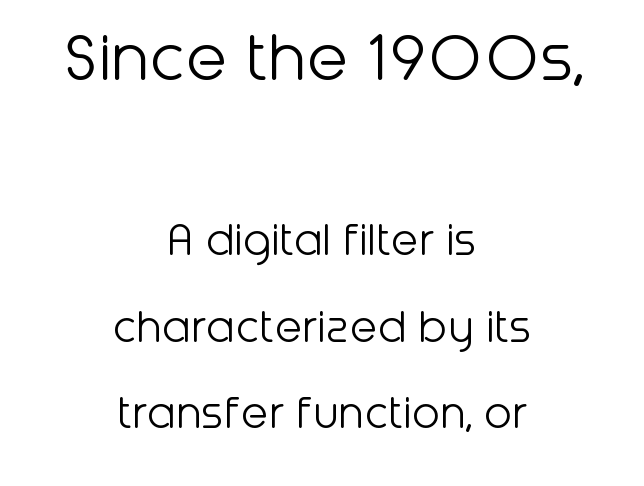
The image shows 76 px light sans-serif type, upright; set centered, normal line spacing (1.7x), normal letter spacing, not underlined; the first (top) block is 1.49x larger; low stroke contrast and a medium x-height.
